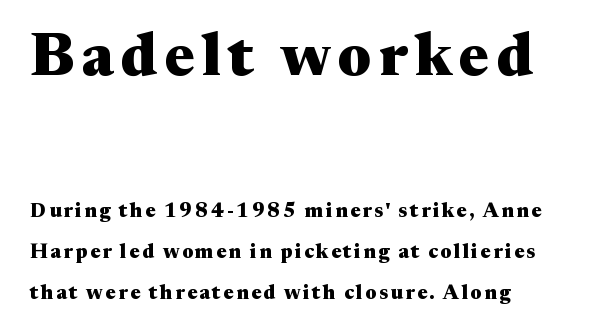
Look at the glyph heights: the upper group is clearly the bigger setting. Classification — serif. Vertical spacing — loose. This sample has the flowing, uneven cadence of proportional lettering. Ascenders rise straight up at ninety degrees. The area under the type is left untouched.
